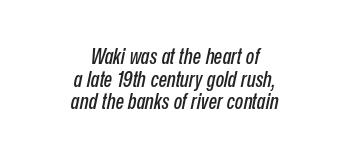
Q: Is the text italic (slanted)? A: Yes, it leans right by about 12 degrees.
Q: Is the text underlined? A: No.
Q: How is the paragraph aligned? A: Centered.
Q: Is the spacing between letters normal or unusually wide? A: Normal.
Q: Is the spacing between lines tight, normal or loose? A: Tight.
